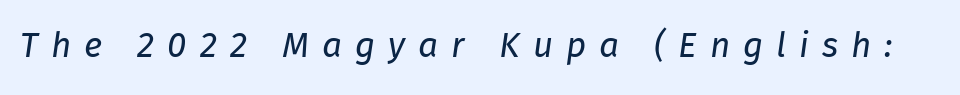
Unbolded letterforms with no extra heft. Underline: absent. The face used here is proportionally spaced, like ordinary book or web type. You can tell it's italic because the verticals aren't actually vertical. Look at the tracking — it's clearly loosened, letters drifting apart.
